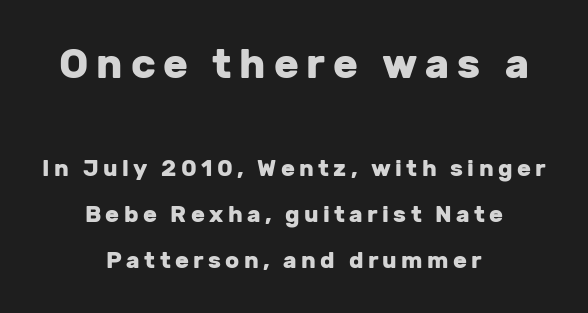
{"serif": "no", "italic": "no", "bold": "yes", "weight": "heavy", "width": "normal", "stroke_contrast": "low", "x_height": "medium", "monospaced": "no", "underline": "no", "align": "center", "line_spacing": "loose", "line_spacing_ratio": 2.0, "larger_block": "first", "size_ratio": 1.78, "glyph_px": 41}
